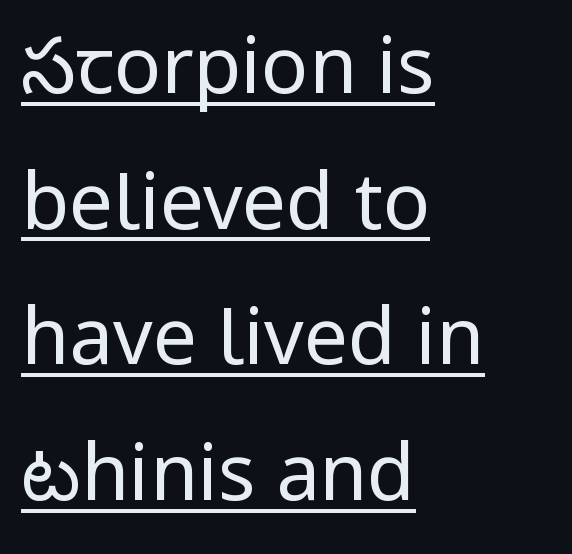
Q: Is the text bold? A: No.
Q: Is the text italic (slanted)? A: No, it is upright.
Q: Is the typeface a serif or a sans-serif typeface? A: Sans-serif.
Q: Is the text underlined? A: Yes.
Q: How is the paragraph aligned? A: Left-aligned.
Q: Is the spacing between letters normal or unusually wide? A: Normal.
Q: Width (condensed, normal, or wide)? A: Normal.
Q: Stroke contrast? A: Low.
Q: x-height? A: Medium.
Q: Monospaced? A: No.
